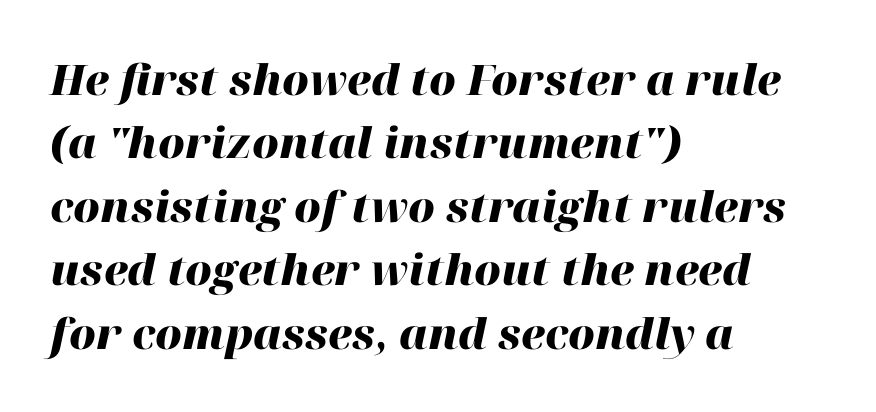
The image shows 42 px heavy type, italic (leaning right); set left-aligned, normal line spacing (1.51x), normal letter spacing, not underlined; high stroke contrast and a medium x-height.
